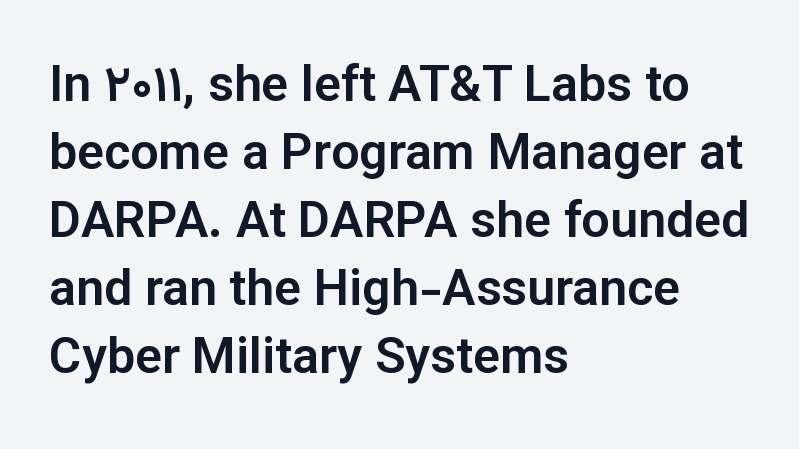
Q: Is the text italic (slanted)? A: No, it is upright.
Q: Is the typeface a serif or a sans-serif typeface? A: Sans-serif.
Q: Is the text underlined? A: No.
Q: How is the paragraph aligned? A: Left-aligned.
Q: Is the spacing between letters normal or unusually wide? A: Normal.
Q: Is the spacing between lines tight, normal or loose? A: Normal.
Q: Width (condensed, normal, or wide)? A: Normal.
Q: Stroke contrast? A: Low.
Q: x-height? A: Medium.
Q: Monospaced? A: No.
